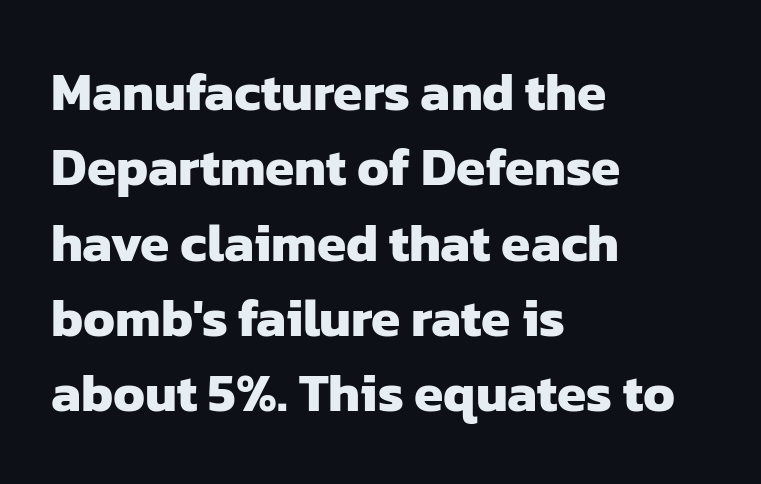
The image shows 53 px heavy sans-serif type; set left-aligned, normal line spacing (1.42x), normal letter spacing, not underlined; low stroke contrast and a medium x-height.
